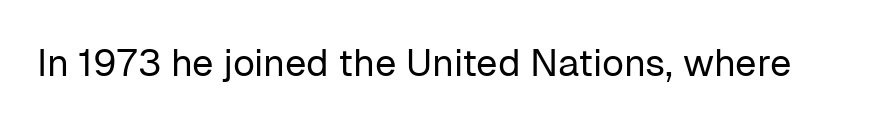
Font category for this specimen: sans-serif. On a weight scale, this lands at 450 or below. The line texture is even and compact thanks to regular tracking. Characters remain perfectly vertical along every line. Unmarked baselines from the first word to the last.
